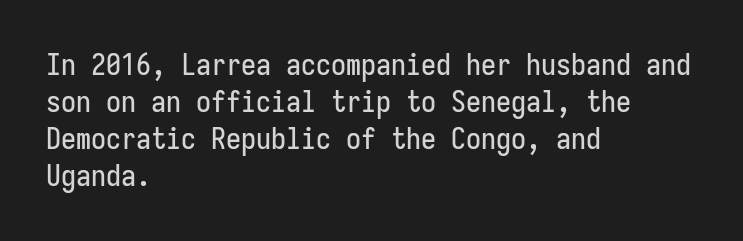
The image shows 30 px condensed sans-serif type, upright, monospaced; set left-aligned, line spacing 1.23x, normal letter spacing, not underlined; low stroke contrast and a medium x-height.
